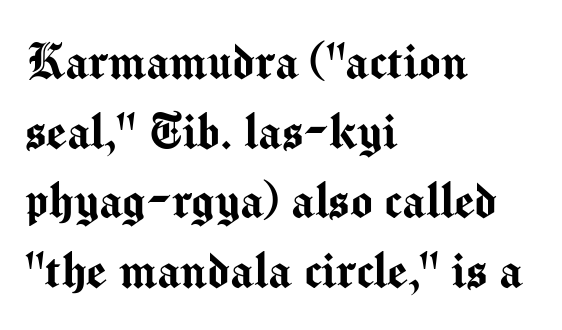
Underlining? Definitely not there. When letters stand straight like this, we call the style roman or upright. Looks like regular typesetting: each glyph gets only the width it needs. Reading down the block, your eye returns to a fixed left position each line. The rendering shows plain stroke endings on the letterforms — a sans-serif design.
